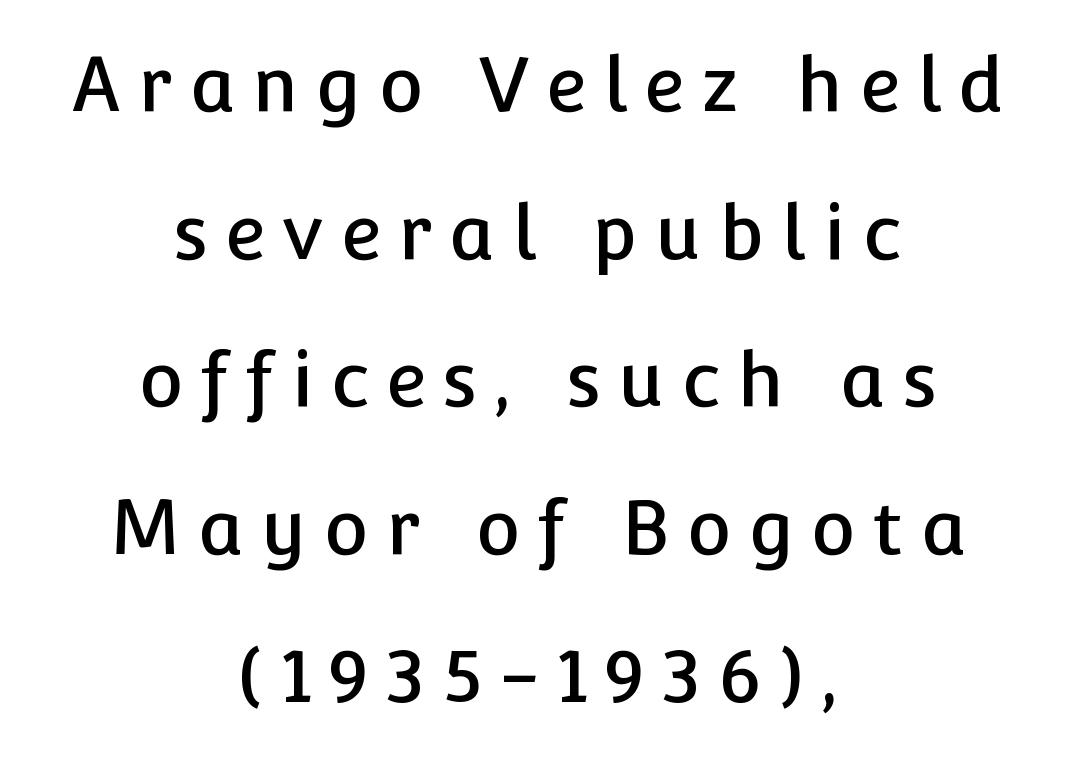
The letters advance in unequal steps, a hallmark of proportional type. Short and long lines alike share a common midpoint. The lettering holds an erect, upright posture throughout. Words float on clear page, feet unadorned. The lines are spread far apart with generous leading. The font family rendered here belongs to the sans-serif group.
